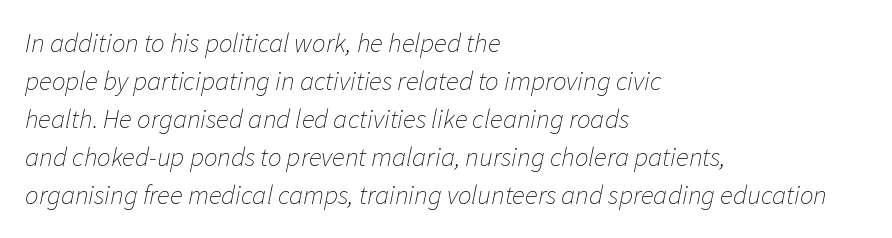
Q: Is the text bold? A: No.
Q: Is the text italic (slanted)? A: Yes, it leans right by about 11 degrees.
Q: Is the text underlined? A: No.
Q: How is the paragraph aligned? A: Left-aligned.
Q: Is the spacing between letters normal or unusually wide? A: Normal.
Q: Is the spacing between lines tight, normal or loose? A: Normal.
